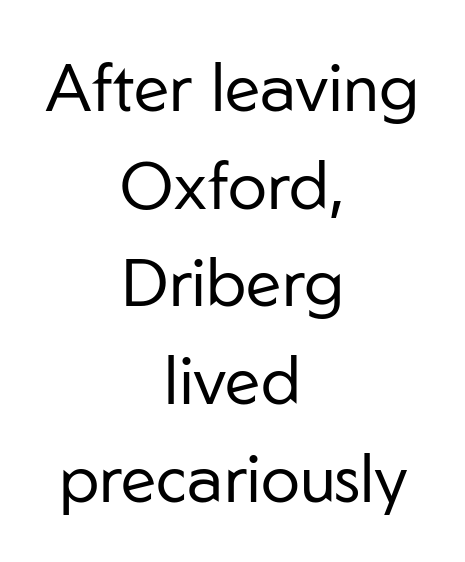
Proportional: the letters do not fall into vertical columns. Students, note that the glyphs here touch the page at normal intervals. Heft: none added — not bold. The characters display no serif detailing; their extremities are plain. What's the leading like? Ordinary, nothing unusual. Each row of text sits above clean, open space.
